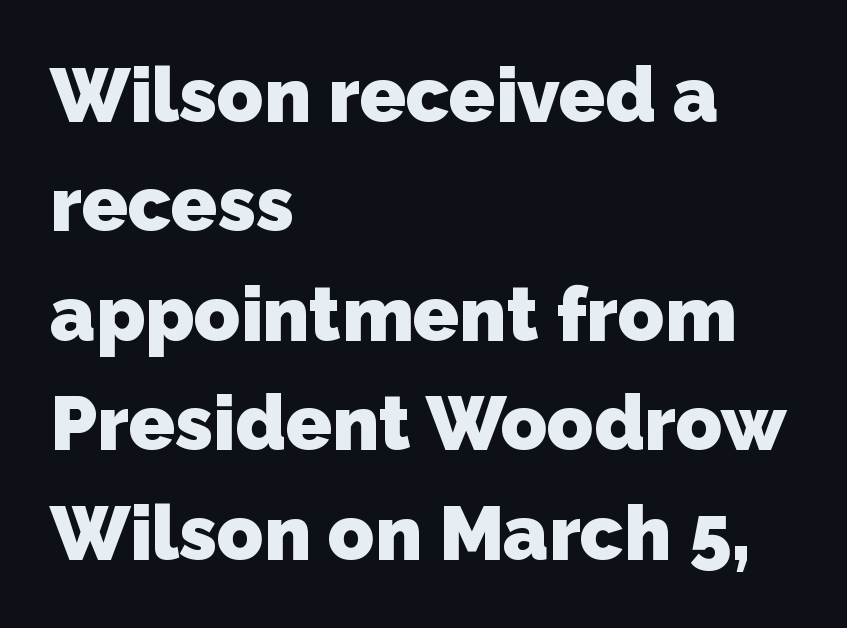
{"serif": "no", "bold": "yes", "weight": "heavy", "width": "normal", "stroke_contrast": "low", "x_height": "medium", "monospaced": "no", "underline": "no", "align": "left", "line_spacing": "normal", "line_spacing_ratio": 1.44, "letter_spacing": "normal", "letter_spacing_em": 0.0, "glyph_px": 76}
